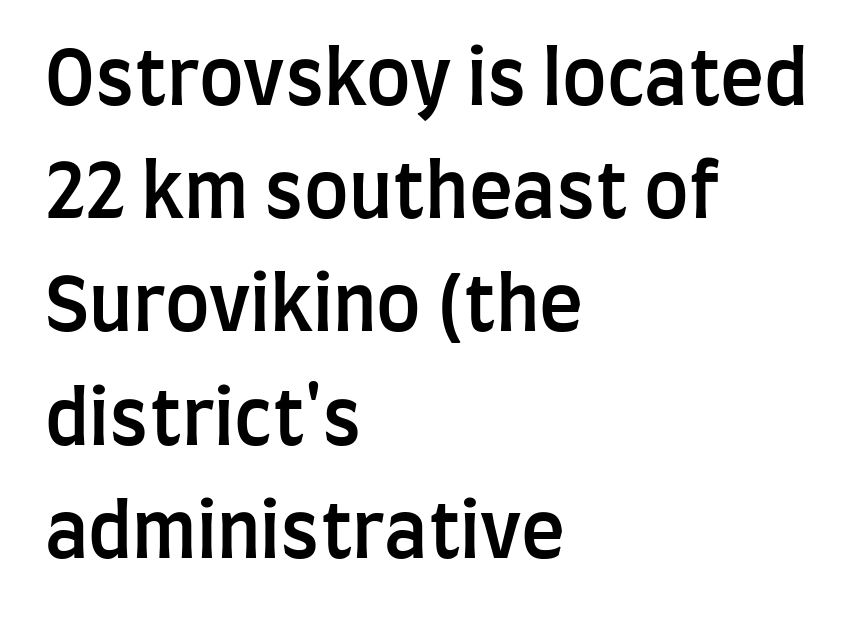
{"serif": "no", "italic": "no", "bold": "semi", "weight": "semibold", "width": "condensed", "stroke_contrast": "low", "x_height": "large", "monospaced": "no", "underline": "no", "align": "left", "line_spacing": "normal", "line_spacing_ratio": 1.53, "letter_spacing": "normal", "letter_spacing_em": 0.0, "glyph_px": 74}
